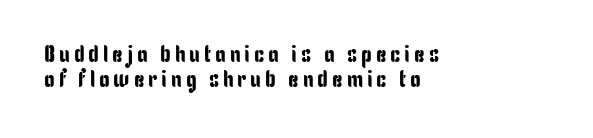
The image shows 24 px text type, upright; set left-aligned, tight line spacing (1.05x), not underlined.
